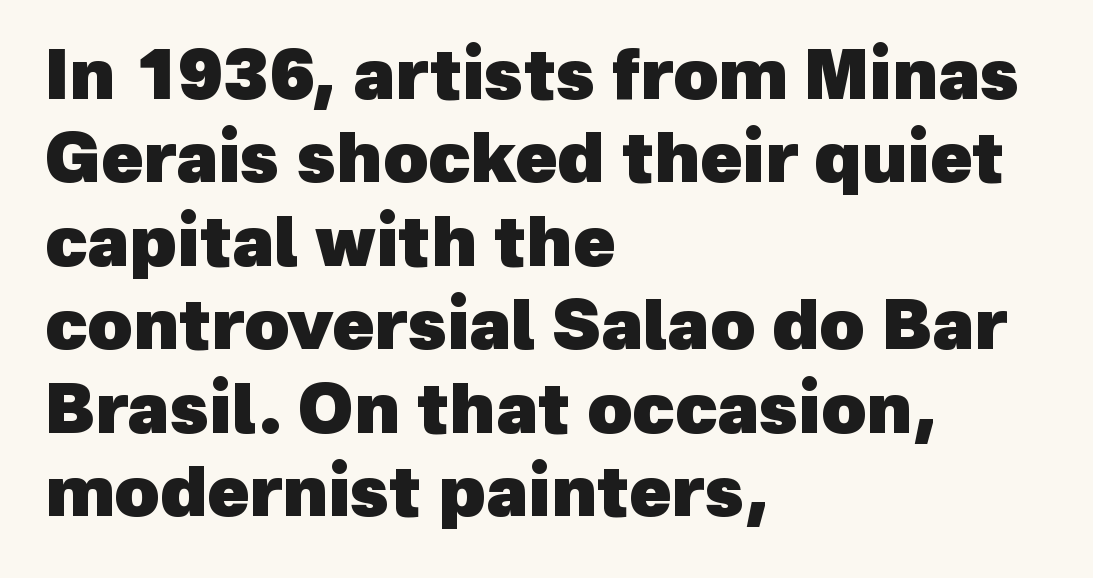
The image shows 69 px heavy sans-serif type; set left-aligned, line spacing 1.21x, normal letter spacing, not underlined; a medium x-height.
